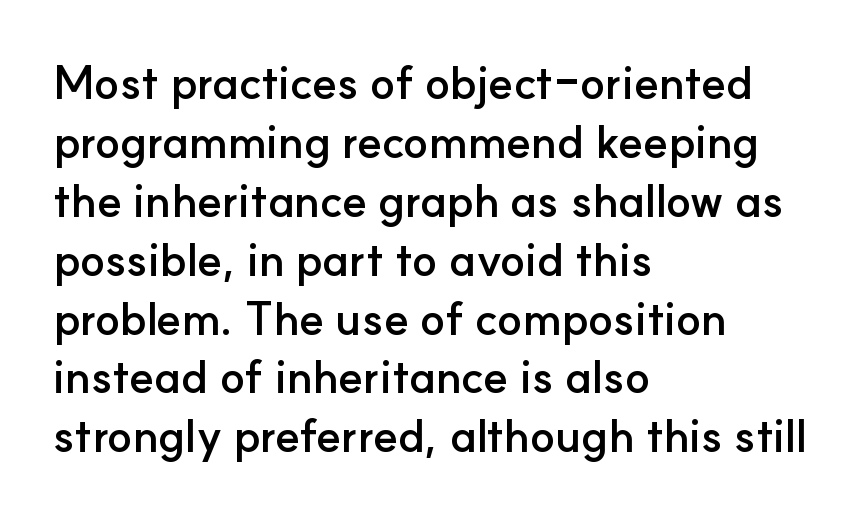
{"serif": "no", "italic": "no", "bold": "yes", "weight": "semibold", "width": "normal", "stroke_contrast": "low", "x_height": "small", "monospaced": "no", "underline": "no", "align": "left", "line_spacing": "normal", "line_spacing_ratio": 1.28, "letter_spacing": "normal", "letter_spacing_em": 0.0, "glyph_px": 46}
